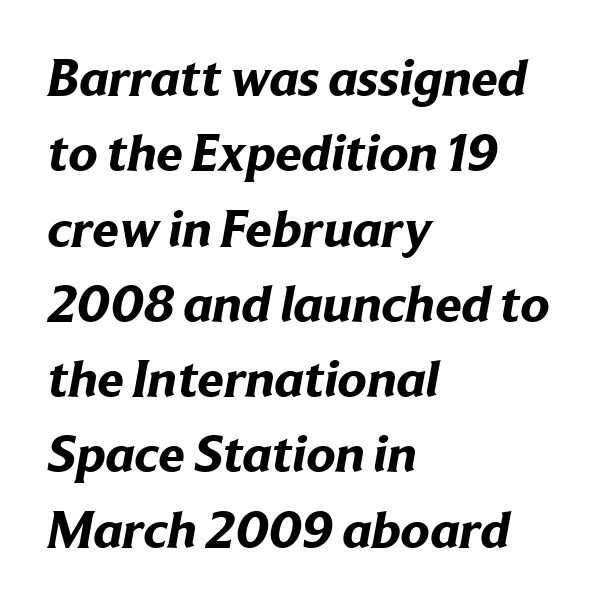
Q: Is the text bold? A: Yes.
Q: Is the typeface a serif or a sans-serif typeface? A: Sans-serif.
Q: Is the text underlined? A: No.
Q: How is the paragraph aligned? A: Left-aligned.
Q: Is the spacing between letters normal or unusually wide? A: Normal.
Q: Is the spacing between lines tight, normal or loose? A: Normal.
Q: Width (condensed, normal, or wide)? A: Normal.
Q: Stroke contrast? A: Low.
Q: x-height? A: Medium.
Q: Monospaced? A: No.
